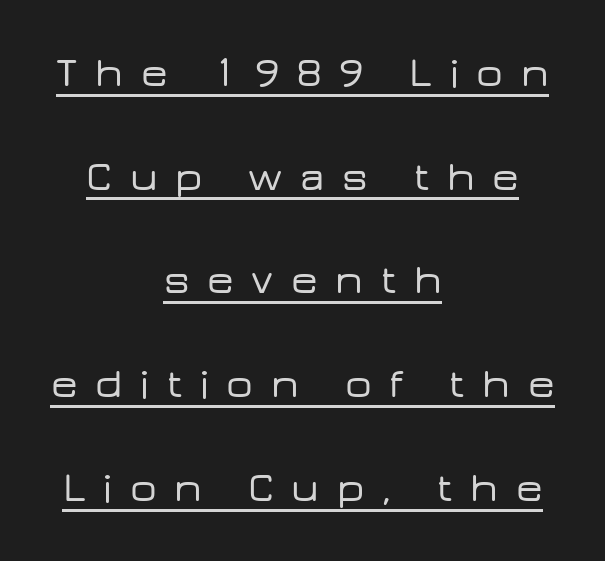
Q: Is the text italic (slanted)? A: No, it is upright.
Q: Is the typeface a serif or a sans-serif typeface? A: Sans-serif.
Q: Is the text underlined? A: Yes.
Q: How is the paragraph aligned? A: Centered.
Q: Is the spacing between letters normal or unusually wide? A: Unusually wide.
Q: Is the spacing between lines tight, normal or loose? A: Loose.
Q: Width (condensed, normal, or wide)? A: Wide.
Q: Stroke contrast? A: Low.
Q: x-height? A: Medium.
Q: Monospaced? A: No.
